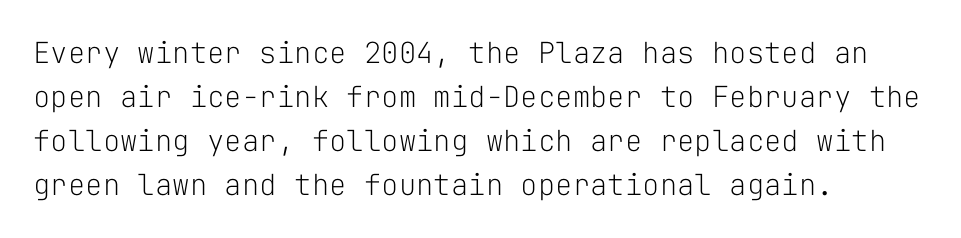
Nothing heavy about these letters — not bold at all. Observe the ordinary spacing: letters are neighbours, not strangers. No feet cap the strokes, marking this as sans-serif type. This sample keeps an unexceptional amount of space between lines. Is the block centered? No — it sits flush against the left margin. Ordinary non-slanted type is in use.
